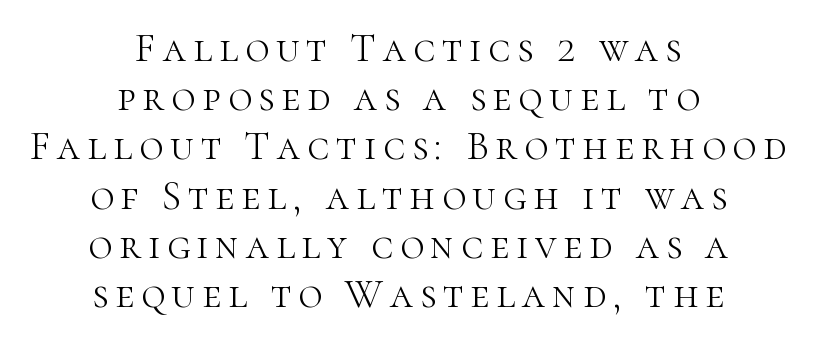
Q: Is the text bold? A: No.
Q: Is the text italic (slanted)? A: No, it is upright.
Q: Is the typeface a serif or a sans-serif typeface? A: Serif.
Q: Is the text underlined? A: No.
Q: How is the paragraph aligned? A: Centered.
Q: Width (condensed, normal, or wide)? A: Normal.
Q: Stroke contrast? A: High.
Q: x-height? A: Medium.
Q: Monospaced? A: No.
